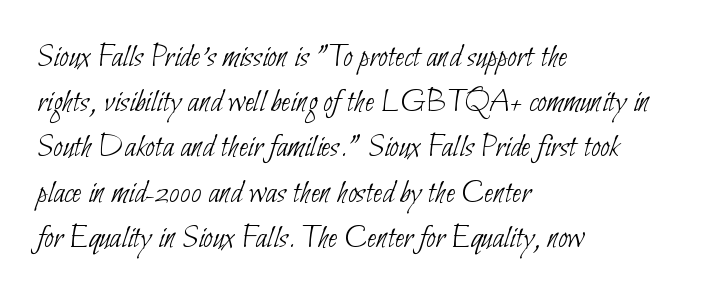
Q: Is the text bold? A: No.
Q: Is the typeface a serif or a sans-serif typeface? A: Sans-serif.
Q: Is the text underlined? A: No.
Q: How is the paragraph aligned? A: Left-aligned.
Q: Is the spacing between letters normal or unusually wide? A: Normal.
Q: Is the spacing between lines tight, normal or loose? A: Normal.
Q: Width (condensed, normal, or wide)? A: Condensed.
Q: Stroke contrast? A: Low.
Q: x-height? A: Small.
Q: Monospaced? A: No.
